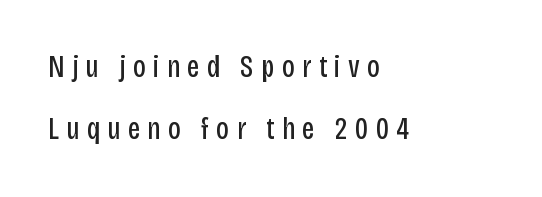
Q: Is the text bold? A: No.
Q: Is the text italic (slanted)? A: No, it is upright.
Q: Is the typeface a serif or a sans-serif typeface? A: Sans-serif.
Q: Is the text underlined? A: No.
Q: How is the paragraph aligned? A: Left-aligned.
Q: Is the spacing between letters normal or unusually wide? A: Unusually wide.
Q: Is the spacing between lines tight, normal or loose? A: Loose.
Q: Width (condensed, normal, or wide)? A: Condensed.
Q: Stroke contrast? A: Low.
Q: x-height? A: Large.
Q: Monospaced? A: No.
